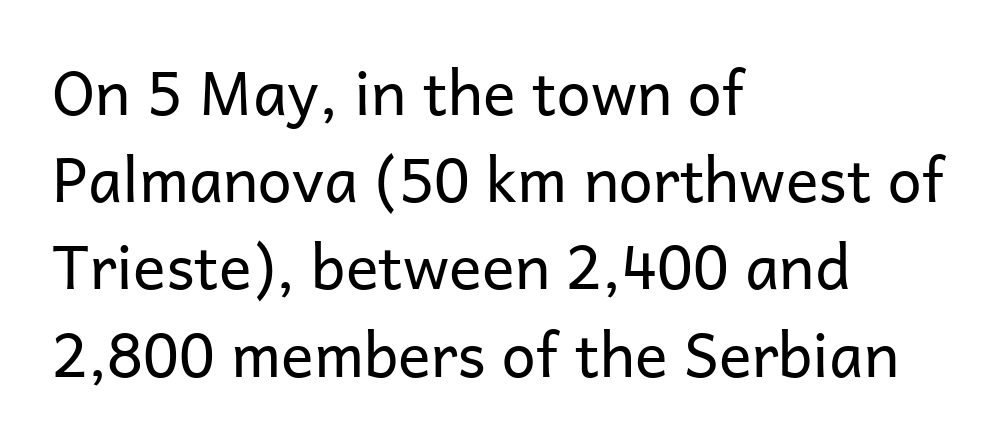
Q: Is the text bold? A: No.
Q: Is the text italic (slanted)? A: No, it is upright.
Q: Is the typeface a serif or a sans-serif typeface? A: Sans-serif.
Q: Is the text underlined? A: No.
Q: How is the paragraph aligned? A: Left-aligned.
Q: Is the spacing between letters normal or unusually wide? A: Normal.
Q: Is the spacing between lines tight, normal or loose? A: Normal.
Q: Width (condensed, normal, or wide)? A: Normal.
Q: Stroke contrast? A: Low.
Q: x-height? A: Medium.
Q: Monospaced? A: No.
